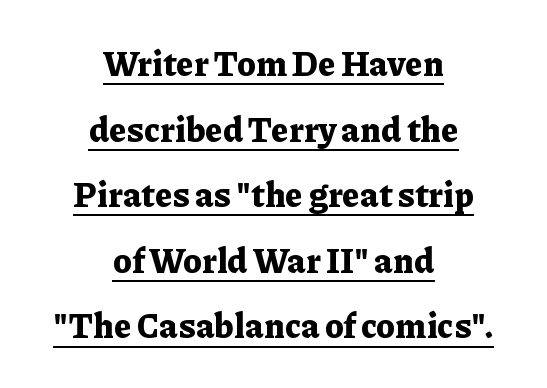
{"serif": "yes", "italic": "no", "bold": "yes", "weight": "bold", "width": "normal", "stroke_contrast": "low", "x_height": "medium", "monospaced": "no", "underline": "yes", "align": "center", "line_spacing": "loose", "line_spacing_ratio": 1.93, "letter_spacing": "normal", "letter_spacing_em": 0.0, "glyph_px": 34}
